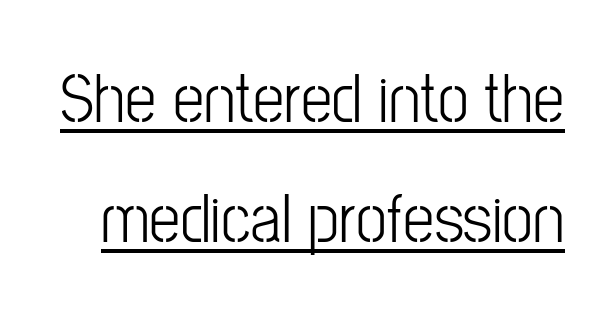
Q: Is the text italic (slanted)? A: No, it is upright.
Q: Is the typeface a serif or a sans-serif typeface? A: Sans-serif.
Q: Is the text underlined? A: Yes.
Q: Is the spacing between letters normal or unusually wide? A: Normal.
Q: Width (condensed, normal, or wide)? A: Condensed.
Q: Stroke contrast? A: Low.
Q: x-height? A: Medium.
Q: Monospaced? A: No.
